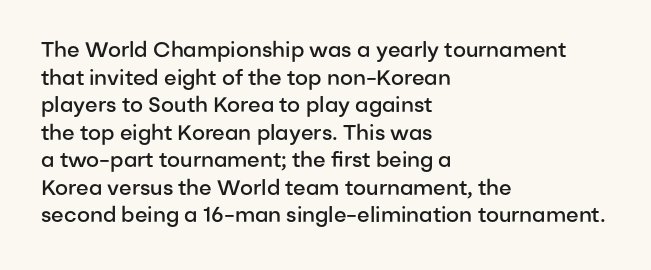
This sample uses plain, unmodified letter spacing. The foot of each line stays bare and open. The leading is moderate, giving the passage an even texture. A somewhat darkened texture: the type is semibold rather than bold.
